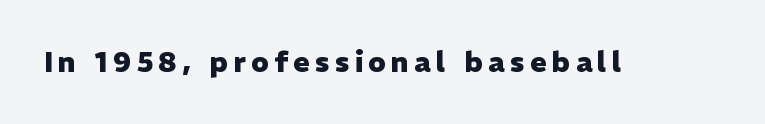
{"serif": "no", "italic": "no", "bold": "yes", "weight": "heavy", "width": "normal", "stroke_contrast": "low", "x_height": "medium", "monospaced": "no", "underline": "no", "glyph_px": 28}
